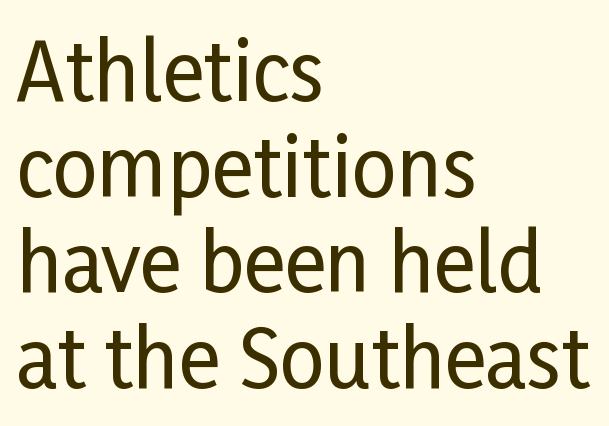
This sample is left-justified, so line endings fall wherever the words run out. The face used here is rendered with its standard letterfit. The face used here is proportionally spaced, like ordinary book or web type. Nope, not italic — everything's standing straight. Anything drawn beneath the words? Only blank space.
